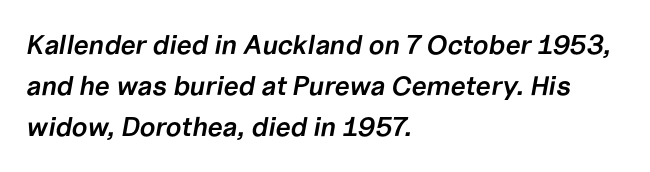
Nobody touched the tracking dial on this one. This is moderately heavy type, rendered in semibold. Notice how descenders clear the ascenders below comfortably — that's standard leading. All the whitespace from short lines collects on the right. Plain, unruled lines of type. Yep, that's italic — everything's leaning.
